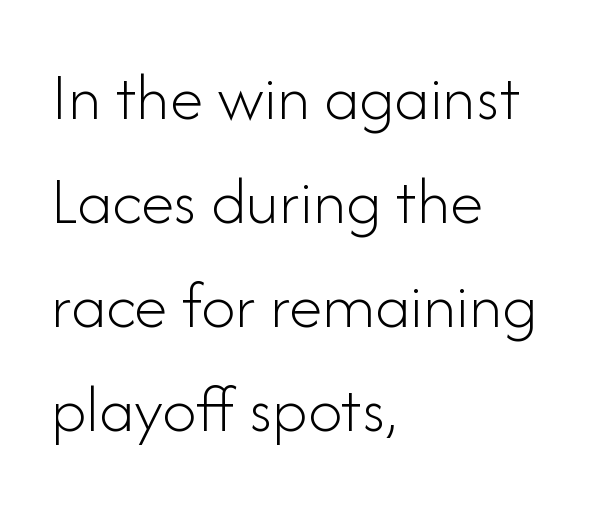
The image shows 68 px light sans-serif type, upright; set left-aligned, normal line spacing (1.53x), normal letter spacing, not underlined; low stroke contrast and a small x-height.
